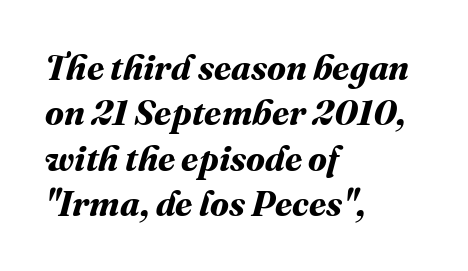
Reading down the column, the eye jumps a familiar distance to each next line. Look at the tracking — it's just the regular setting, nothing added. Which margin do the lines hug? The left one — the right edge is uneven. These lines carry a lot of weight — the face is fully bold. Each row of text sits above clean, open space.
